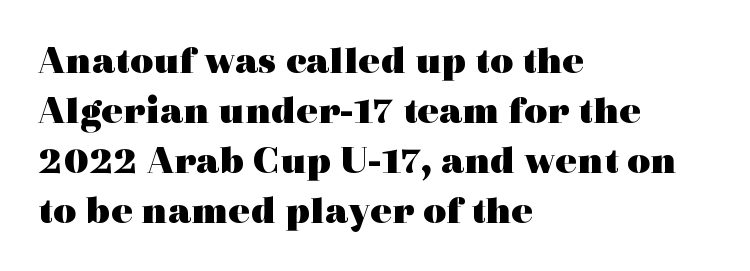
The image shows 40 px heavy, wide serif type, upright; set left-aligned, normal line spacing (1.25x), normal letter spacing, not underlined; a medium x-height.
